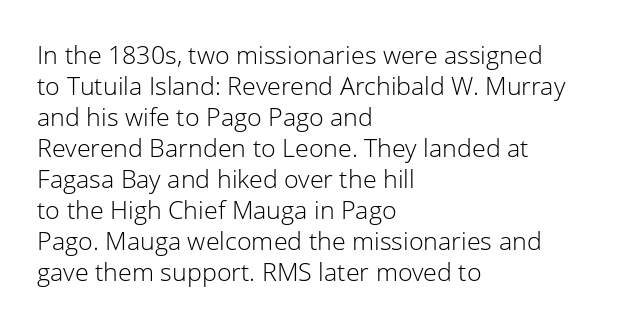
A light-to-regular cut is what we see here. Clear beneath every line of the passage. Vertical strokes here are truly vertical. The passage shown has conventional tracking throughout. Leftover space on each line is placed entirely after the last word.
